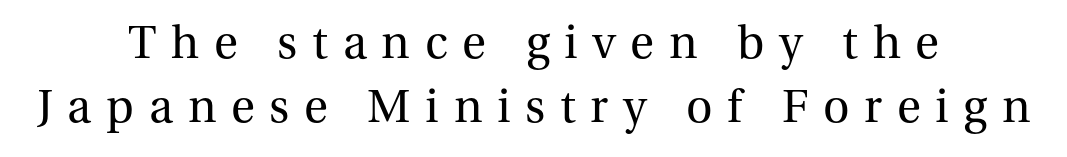
Q: Is the text bold? A: No.
Q: Is the text italic (slanted)? A: No, it is upright.
Q: Is the typeface a serif or a sans-serif typeface? A: Serif.
Q: Is the text underlined? A: No.
Q: How is the paragraph aligned? A: Centered.
Q: Is the spacing between letters normal or unusually wide? A: Unusually wide.
Q: Is the spacing between lines tight, normal or loose? A: Normal.
Q: Width (condensed, normal, or wide)? A: Normal.
Q: Stroke contrast? A: Medium.
Q: x-height? A: Medium.
Q: Monospaced? A: No.
